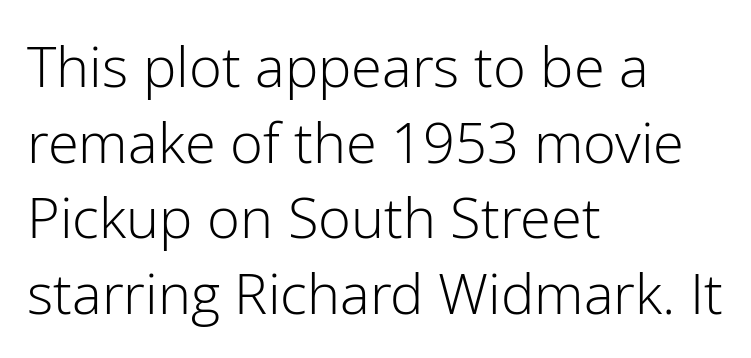
{"serif": "no", "italic": "no", "bold": "no", "weight": "light", "width": "normal", "stroke_contrast": "low", "x_height": "medium", "monospaced": "no", "underline": "no", "align": "left", "line_spacing": "normal", "line_spacing_ratio": 1.35, "letter_spacing": "normal", "letter_spacing_em": 0.0, "glyph_px": 56}
